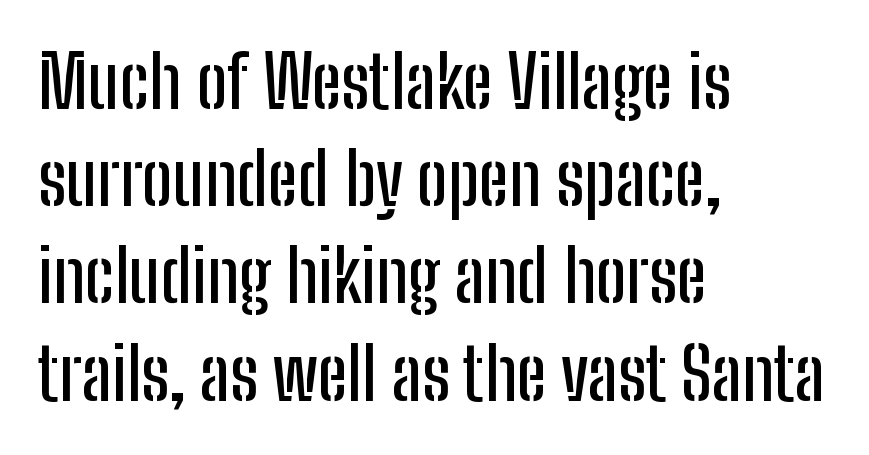
The image shows 72 px condensed sans-serif type, upright; set left-aligned, normal line spacing (1.35x), normal letter spacing, not underlined; low stroke contrast and a medium x-height.
